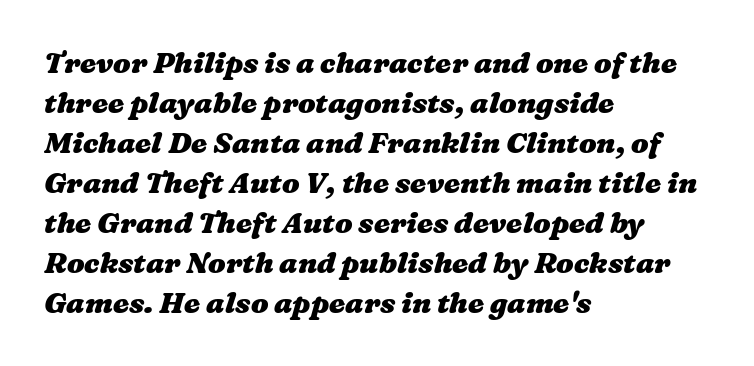
Normally led — the rows are evenly, conventionally spaced. This is heavy type, rendered in bold. Note the varied advance widths — an 'i' is clearly narrower than an 'm'. Glance below the letters and you will spot only blank space.
